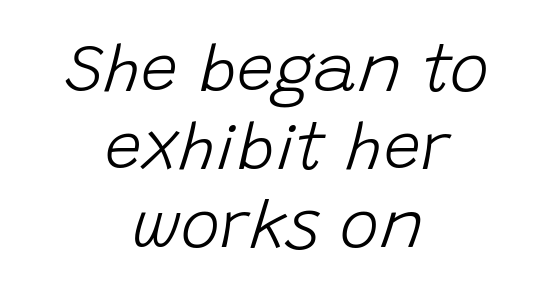
The paragraph has two soft edges and a firm central axis. Do the characters align in a grid? No, the font is proportional. Stroke mass is kept to a normal reading level or below. The words here are not underlined.
